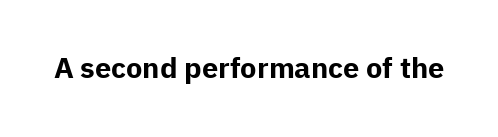
Q: Is the text bold? A: Yes.
Q: Is the text italic (slanted)? A: No, it is upright.
Q: Is the typeface a serif or a sans-serif typeface? A: Sans-serif.
Q: Is the text underlined? A: No.
Q: Is the spacing between letters normal or unusually wide? A: Normal.
Q: Width (condensed, normal, or wide)? A: Normal.
Q: Stroke contrast? A: Low.
Q: x-height? A: Medium.
Q: Monospaced? A: No.
